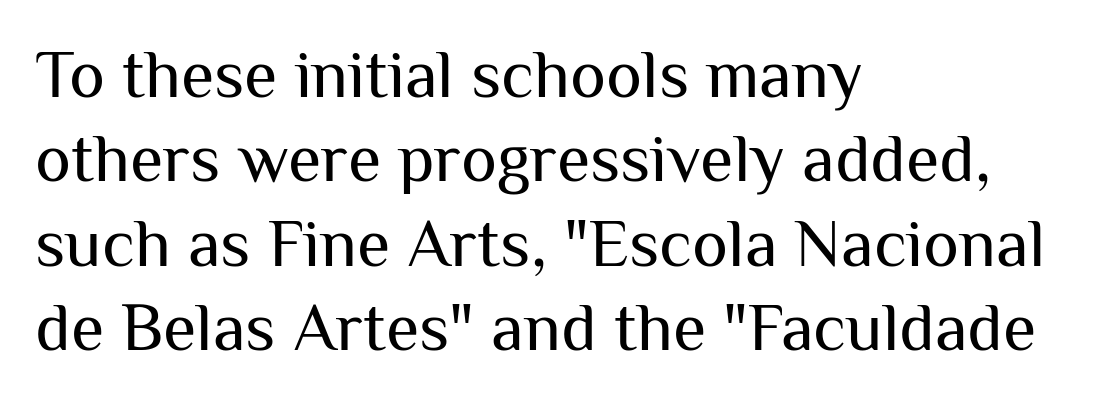
The image shows 68 px regular-weight sans-serif type, upright; set left-aligned, line spacing 1.24x, normal letter spacing, not underlined; medium stroke contrast and a medium x-height.
